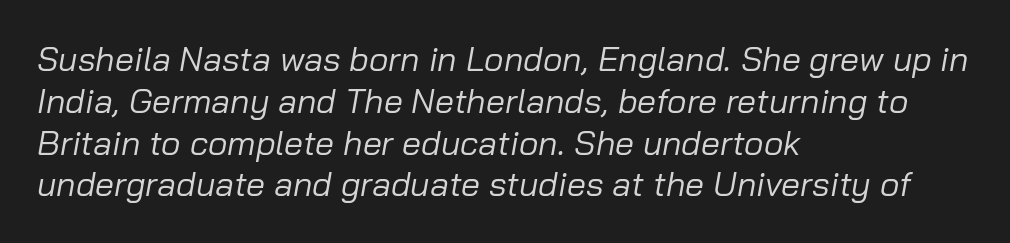
Q: Is the text bold? A: No.
Q: Is the text italic (slanted)? A: Yes, it leans right by about 10 degrees.
Q: Is the text underlined? A: No.
Q: How is the paragraph aligned? A: Left-aligned.
Q: Is the spacing between letters normal or unusually wide? A: Normal.
Q: Width (condensed, normal, or wide)? A: Normal.
Q: Stroke contrast? A: Low.
Q: x-height? A: Medium.
Q: Monospaced? A: No.
